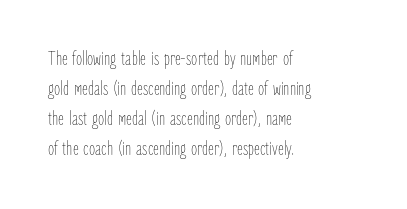
The image shows 20 px text type, upright; set left-aligned, normal line spacing (1.5x), normal letter spacing, not underlined.
